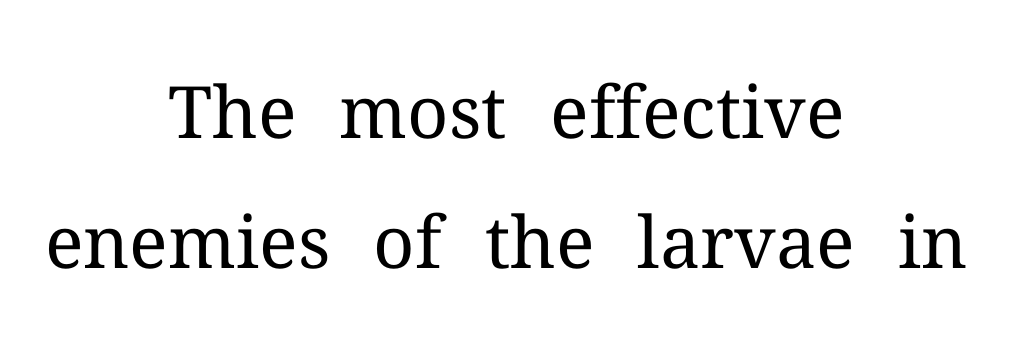
When letters stand straight like this, we call the style roman or upright. Rule under the text: the space is simply empty. Each stroke keeps to a modest, everyday thickness or less. Looks like regular typesetting: each glyph gets only the width it needs. The glyphs in this specimen are seriffed.
